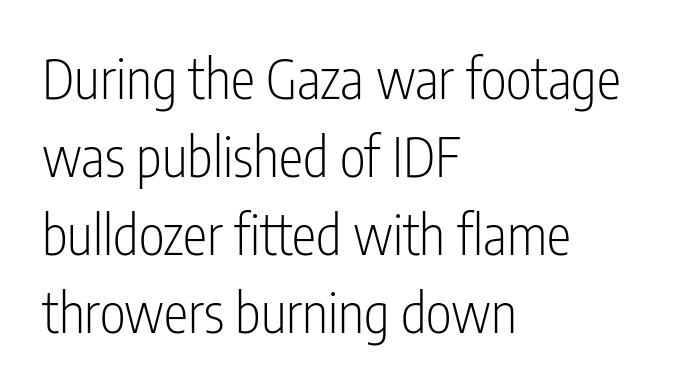
The image shows 55 px light, condensed sans-serif type, upright; set left-aligned, normal line spacing (1.42x), normal letter spacing, not underlined; low stroke contrast and a medium x-height.
